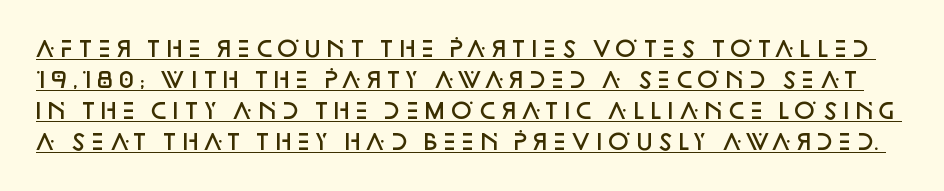
Like a heading marked for emphasis, these lines bear an underscore. Italic? Not at all — the glyphs are vertical. This sample keeps an unexceptional amount of space between lines. Here the glyphs are tracked normally, forming tight word shapes. The typesetting leans somewhat heavy: a semibold.
